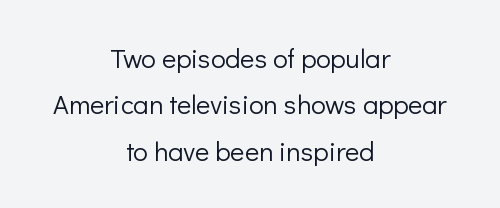
Characters follow at the spacing the type designer built in. Counters stay open thanks to moderate or lighter strokes. You can tell it's not italic because the verticals are truly vertical. Which margin do the lines hug? Neither — every line sits in the middle. Beneath every word, the page is bare.
